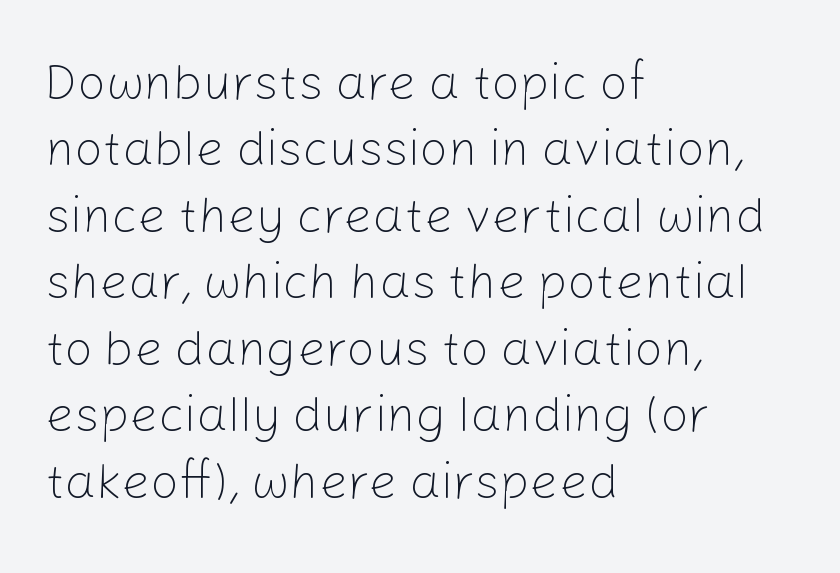
{"serif": "no", "italic": "no", "bold": "no", "weight": "light", "width": "normal", "stroke_contrast": "low", "x_height": "medium", "monospaced": "no", "underline": "no", "align": "left", "line_spacing": "normal", "line_spacing_ratio": 1.33, "letter_spacing": "normal", "letter_spacing_em": 0.0, "glyph_px": 50}
